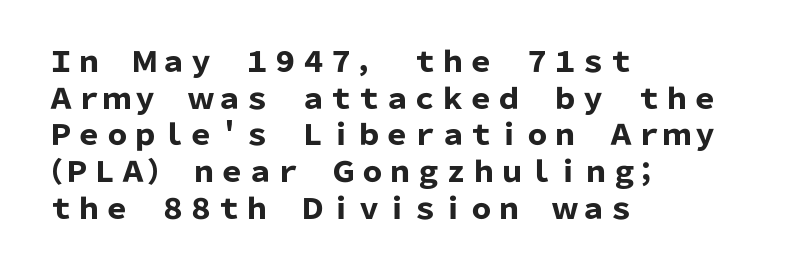
Think of a printed novel: that variable character pitch is what you see here. The lettering holds an erect, upright posture throughout. The passage shown has conventional tracking throughout. Every row of glyphs begins at an identical x-position on the left. The string is rendered with underlining switched off. Compared with an ordinary text face, these strokes are far heavier — a full bold.
